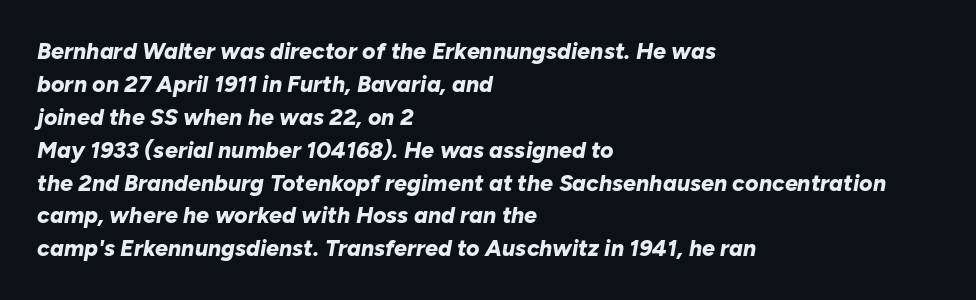
{"italic": "yes", "lean": "right", "slant_degrees": 10, "bold": "yes", "underline": "no", "align": "left", "line_spacing": "normal", "line_spacing_ratio": 1.43, "letter_spacing": "normal", "letter_spacing_em": 0.0, "glyph_px": 23}
